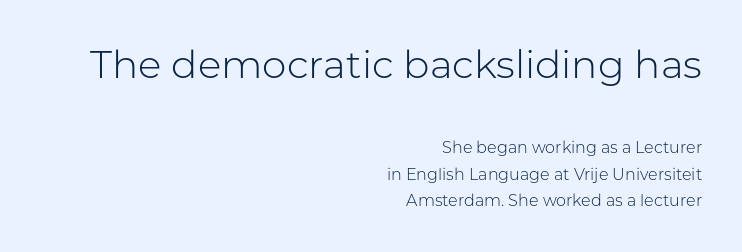
Type size steps down from the first block to the second. Leftover space on each line is placed entirely before the opening word. Proportional: the letters do not fall into vertical columns. You can tell it's not italic because the verticals are truly vertical. Glyph-to-glyph distance matches everyday printed text. Heaviness? Minimal to ordinary, like unemphasized prose.
